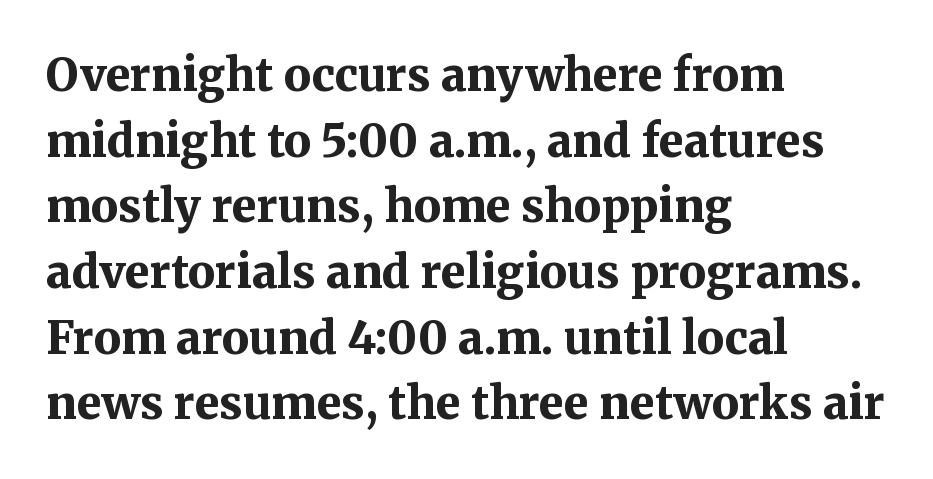
The image shows 45 px bold serif type, upright; set left-aligned, normal line spacing (1.46x), normal letter spacing, not underlined; medium stroke contrast and a medium x-height.
